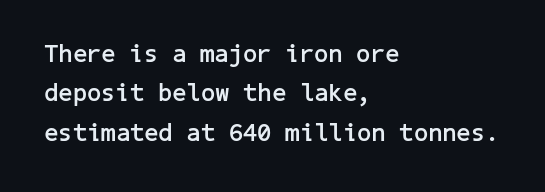
The image shows 25 px bold type, upright; set left-aligned, normal line spacing (1.58x), normal letter spacing, not underlined.
